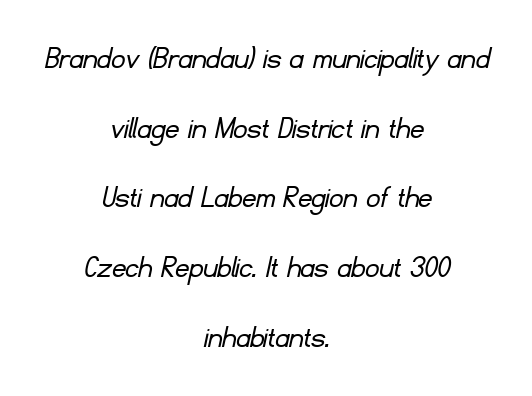
{"serif": "no", "bold": "no", "weight": "light", "width": "normal", "stroke_contrast": "low", "x_height": "small", "monospaced": "no", "underline": "no", "align": "center", "line_spacing": "loose", "line_spacing_ratio": 2.05, "letter_spacing": "normal", "letter_spacing_em": 0.0, "glyph_px": 34}
